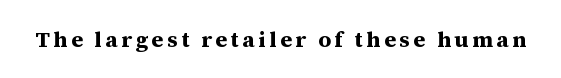
The image shows 22 px bold type, upright; set not underlined.
